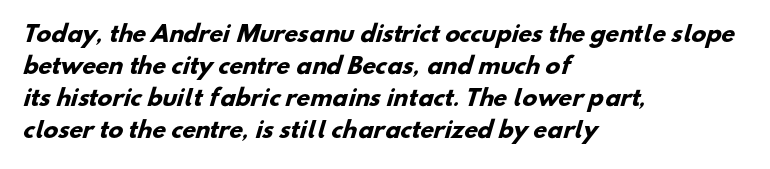
The paragraph has a hard left edge and a soft right edge. Beneath every word, the page is bare. As a designer I'd log this as weight 700, bold. Look at the tracking — it's just the regular setting, nothing added.
